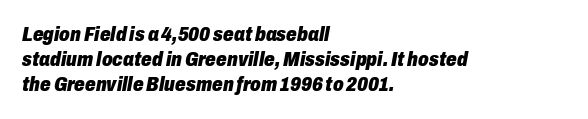
Typographic density is high because the face is bold. Every row of glyphs begins at an identical x-position on the left. This is oblique type, the kind used for emphasis or titles. Plain, unruled lines of type.
